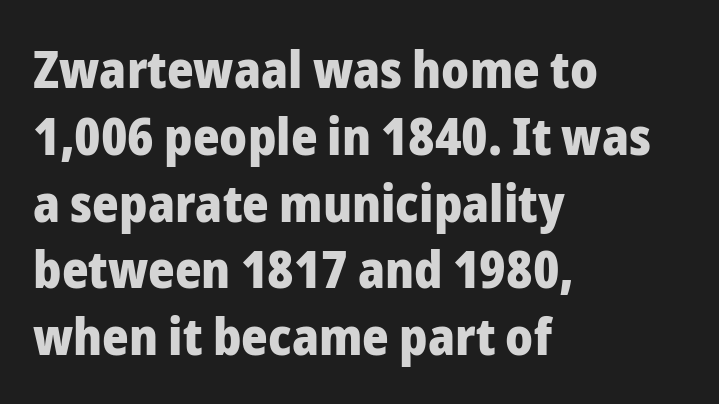
The image shows 51 px heavy sans-serif type, upright; set left-aligned, normal line spacing (1.31x), normal letter spacing, not underlined; low stroke contrast and a medium x-height.
